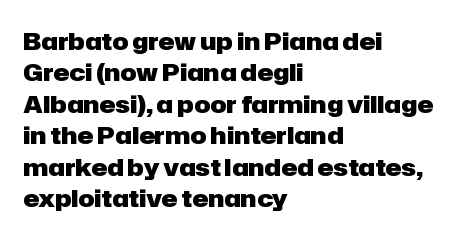
Caption: standard tracking, unaltered. In CSS terms this would be text-align: left. Unlike italic type, these characters show no tilt at all. A dark, heavy texture on the line: the type is bold.
